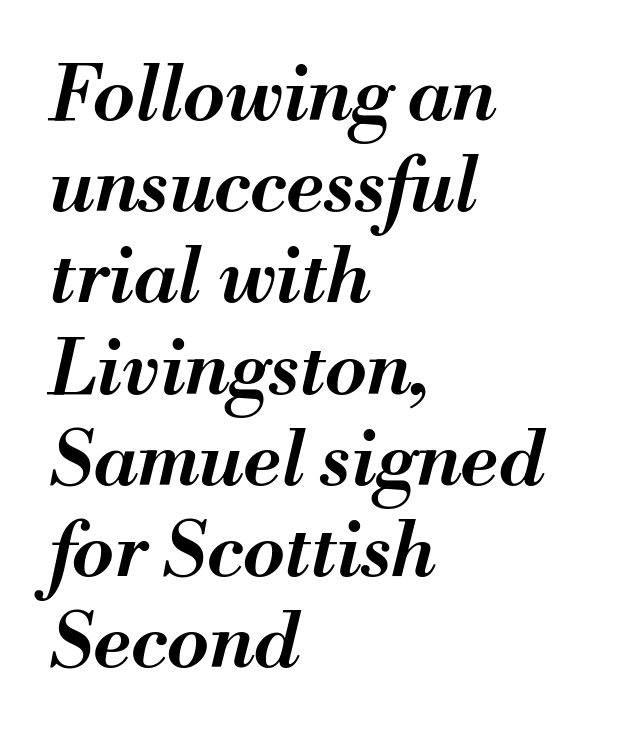
The passage shown has conventional tracking throughout. Compared with an ordinary text face, these strokes are moderately heavier — a semibold. Looks like regular typesetting: each glyph gets only the width it needs. The baseline area is clear.
